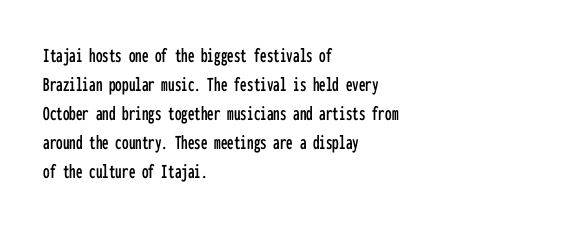
{"italic": "no", "underline": "no", "align": "left", "line_spacing": "normal", "line_spacing_ratio": 1.38, "letter_spacing": "normal", "letter_spacing_em": 0.0, "glyph_px": 21}
